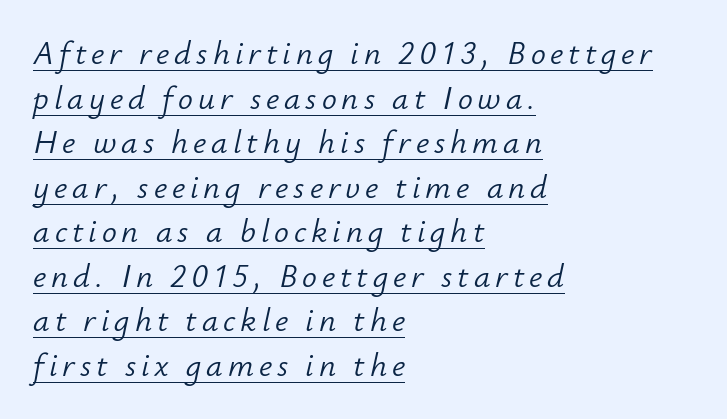
{"italic": "yes", "lean": "right", "slant_degrees": 12, "bold": "no", "weight": "light", "width": "normal", "stroke_contrast": "low", "x_height": "small", "monospaced": "no", "underline": "yes", "align": "left", "line_spacing": "normal", "line_spacing_ratio": 1.35, "glyph_px": 33}
